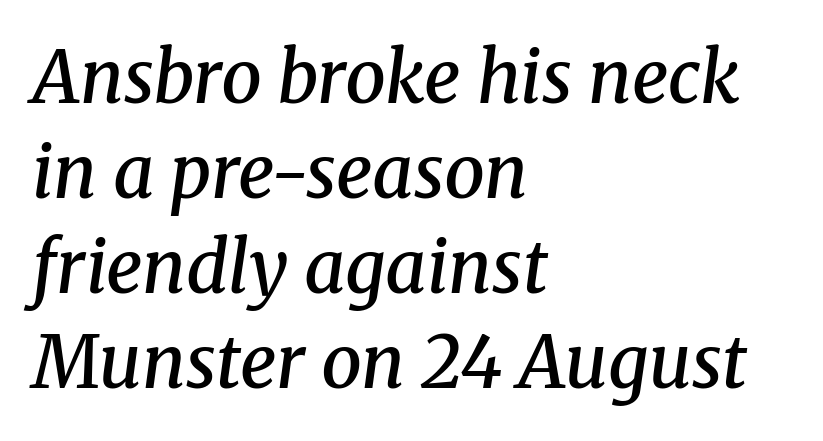
Q: Is the text bold? A: Semi-bold.
Q: Is the text italic (slanted)? A: Yes, it leans right by about 8 degrees.
Q: Is the typeface a serif or a sans-serif typeface? A: Serif.
Q: Is the text underlined? A: No.
Q: How is the paragraph aligned? A: Left-aligned.
Q: Is the spacing between letters normal or unusually wide? A: Normal.
Q: Is the spacing between lines tight, normal or loose? A: Normal.
Q: Width (condensed, normal, or wide)? A: Normal.
Q: Stroke contrast? A: Medium.
Q: x-height? A: Medium.
Q: Monospaced? A: No.
